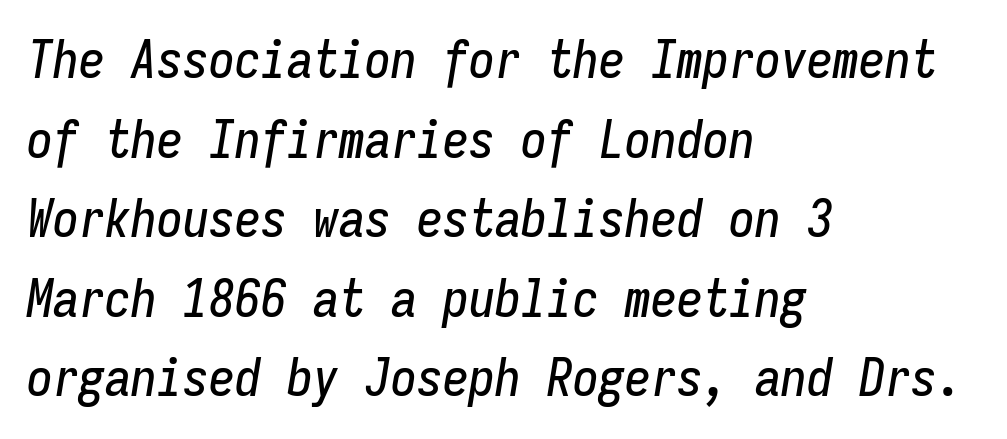
{"italic": "yes", "lean": "right", "slant_degrees": 9, "width": "condensed", "stroke_contrast": "low", "x_height": "medium", "monospaced": "yes", "underline": "no", "align": "left", "line_spacing": "normal", "line_spacing_ratio": 1.53, "letter_spacing": "normal", "letter_spacing_em": 0.0, "glyph_px": 52}
